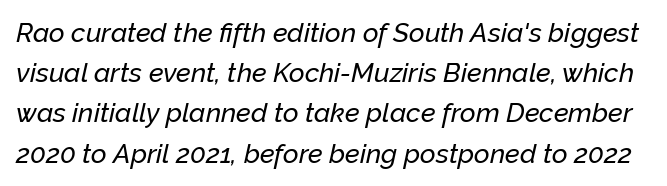
Q: Is the text italic (slanted)? A: Yes, it leans right by about 12 degrees.
Q: Is the text underlined? A: No.
Q: Is the spacing between letters normal or unusually wide? A: Normal.
Q: Is the spacing between lines tight, normal or loose? A: Normal.
